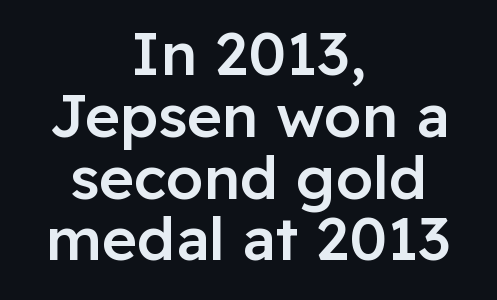
Q: Is the text bold? A: Semi-bold.
Q: Is the text italic (slanted)? A: No, it is upright.
Q: Is the typeface a serif or a sans-serif typeface? A: Sans-serif.
Q: Is the text underlined? A: No.
Q: How is the paragraph aligned? A: Centered.
Q: Is the spacing between letters normal or unusually wide? A: Normal.
Q: Is the spacing between lines tight, normal or loose? A: Tight.
Q: Width (condensed, normal, or wide)? A: Normal.
Q: Stroke contrast? A: Low.
Q: x-height? A: Medium.
Q: Monospaced? A: No.
